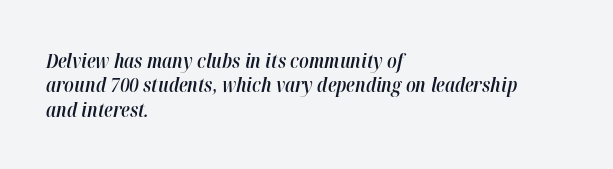
{"italic": "yes", "lean": "right", "slant_degrees": 12, "bold": "semi", "underline": "no", "align": "left", "line_spacing_ratio": 1.22, "letter_spacing": "normal", "letter_spacing_em": 0.0, "glyph_px": 20}
